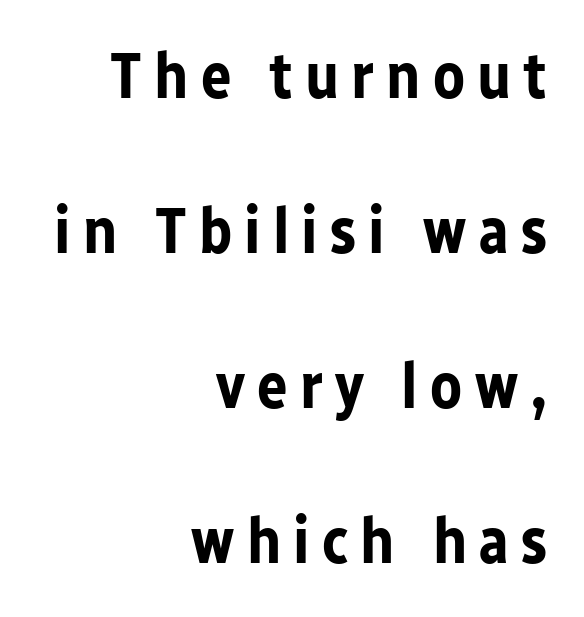
Q: Is the text bold? A: Yes.
Q: Is the text italic (slanted)? A: No, it is upright.
Q: Is the typeface a serif or a sans-serif typeface? A: Sans-serif.
Q: Is the text underlined? A: No.
Q: How is the paragraph aligned? A: Right-aligned.
Q: Is the spacing between lines tight, normal or loose? A: Loose.
Q: Width (condensed, normal, or wide)? A: Normal.
Q: Stroke contrast? A: Low.
Q: x-height? A: Medium.
Q: Monospaced? A: No.
